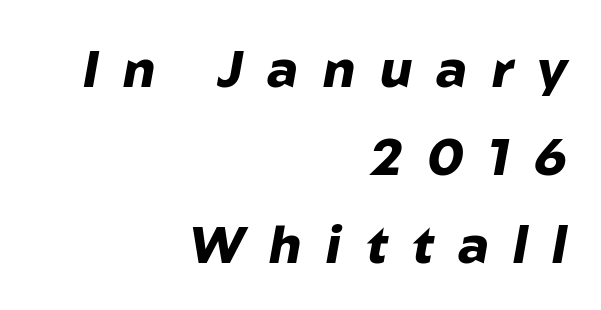
The image shows 52 px heavy type, italic (leaning right); set right-aligned, normal line spacing (1.69x), unusually wide letter spacing (+0.47 em), not underlined; low stroke contrast and a medium x-height.
